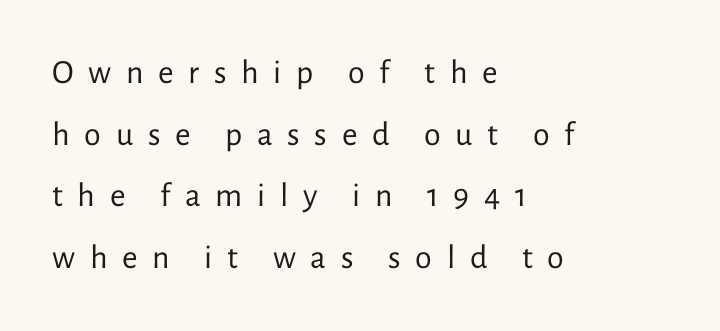
Spacing verdict: proportional, widths tailored to each character. The gaps between neighbouring characters are conspicuously large. You can tell it's not italic because the verticals are truly vertical. Unbolded letterforms with no extra heft.
